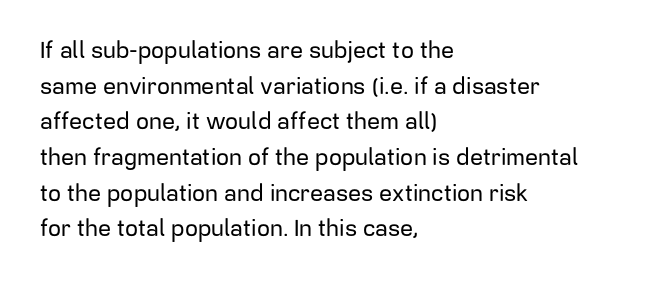
{"italic": "no", "underline": "no", "align": "left", "line_spacing": "normal", "line_spacing_ratio": 1.55, "letter_spacing": "normal", "letter_spacing_em": 0.0, "glyph_px": 23}
